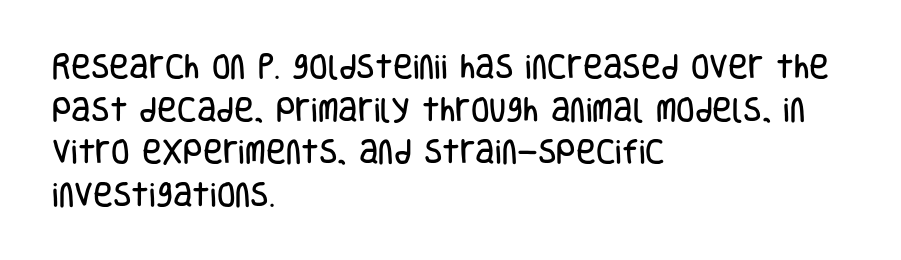
{"italic": "no", "underline": "no", "align": "left", "line_spacing": "normal", "line_spacing_ratio": 1.58, "letter_spacing": "normal", "letter_spacing_em": 0.0, "glyph_px": 27}
